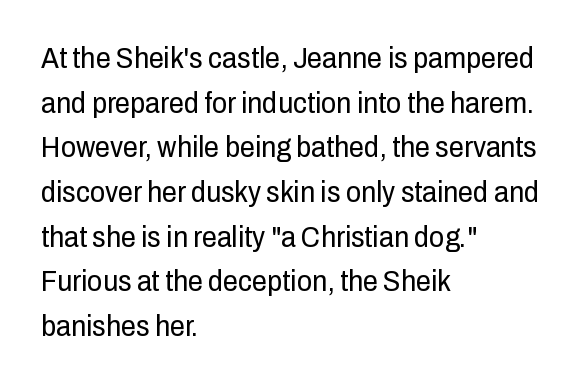
The image shows 30 px regular-weight, condensed sans-serif type, upright; set left-aligned, normal line spacing (1.49x), normal letter spacing, not underlined; low stroke contrast and a medium x-height.
